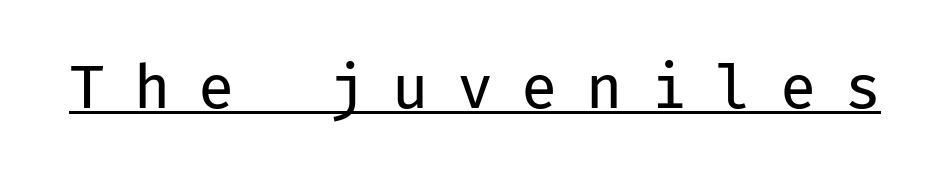
Q: Is the text bold? A: No.
Q: Is the text italic (slanted)? A: No, it is upright.
Q: Is the typeface a serif or a sans-serif typeface? A: Sans-serif.
Q: Is the text underlined? A: Yes.
Q: Is the spacing between letters normal or unusually wide? A: Unusually wide.
Q: Width (condensed, normal, or wide)? A: Normal.
Q: Stroke contrast? A: Low.
Q: x-height? A: Medium.
Q: Monospaced? A: Yes.
